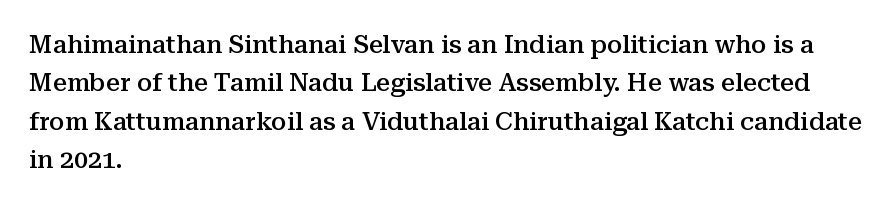
Has an underline been added? It has not. A typesetter would mark this as roman, not italic. The passage shown has conventional tracking throughout. The rows are spaced the way most documents space them. Each line starts at the same left margin while the right side varies. The font is running at a semibold setting, under full bold.
